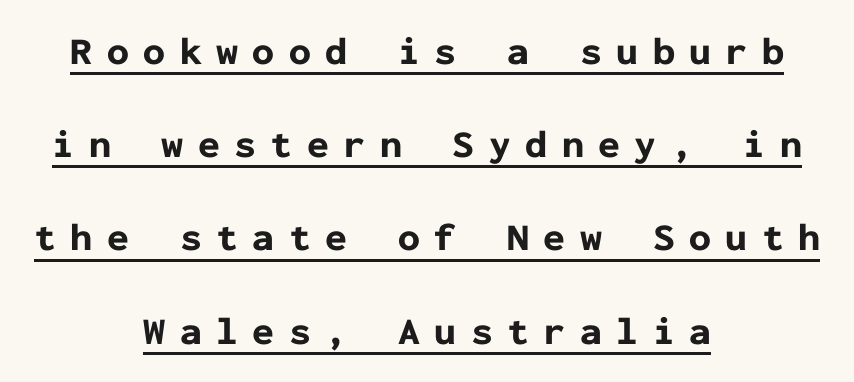
{"serif": "no", "italic": "no", "bold": "yes", "weight": "bold", "width": "normal", "stroke_contrast": "low", "x_height": "medium", "monospaced": "yes", "underline": "yes", "align": "center", "line_spacing": "loose", "line_spacing_ratio": 2.39, "letter_spacing": "wide", "letter_spacing_em": 0.37, "glyph_px": 39}
